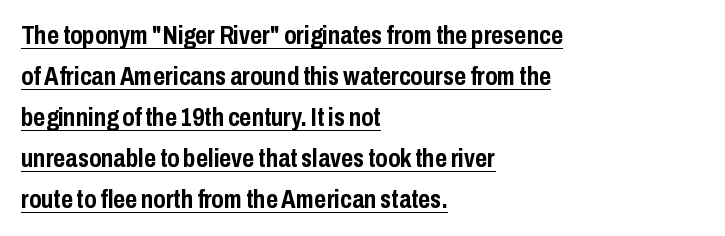
Short note: letters normally spaced. Left-aligned paragraph, ragged on the right. A typesetter would mark this as roman, not italic. These lines sit exactly where default settings would place them. What decoration does the sample have? An underline. Students, this is bold: see how much ink each stroke carries.
